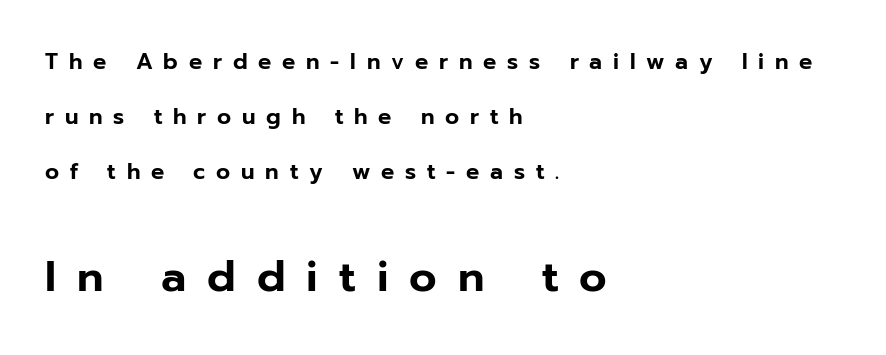
Typographically, this falls in the sans-serif category. Caption: multi-line text, flush left, ragged right. The space directly below the letters is spotless. In terms of posture, this sample is upright. Scale increases going downward across the two blocks.
